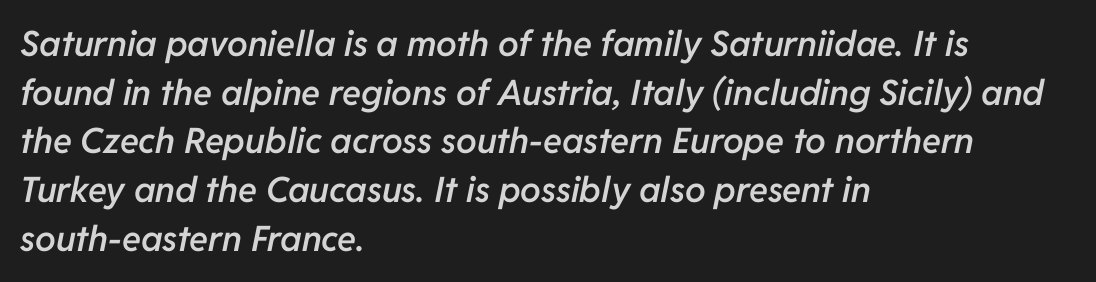
Normally led — the rows are evenly, conventionally spaced. Each word holds together tightly as a unit, with standard inter-letter gaps. Characters are canted at an angle relative to the baseline's perpendicular. A typesetter would call this proportional, since set widths differ per character. The passage shown is semibold, sitting just below true bold. Line beginnings align vertically; line endings do not.
